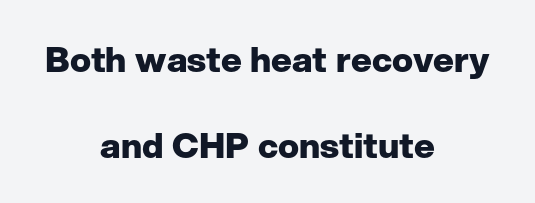
Q: Is the text bold? A: Yes.
Q: Is the text italic (slanted)? A: No, it is upright.
Q: Is the typeface a serif or a sans-serif typeface? A: Sans-serif.
Q: Is the text underlined? A: No.
Q: How is the paragraph aligned? A: Centered.
Q: Is the spacing between letters normal or unusually wide? A: Normal.
Q: Is the spacing between lines tight, normal or loose? A: Loose.
Q: Width (condensed, normal, or wide)? A: Normal.
Q: Stroke contrast? A: Low.
Q: x-height? A: Medium.
Q: Monospaced? A: No.
